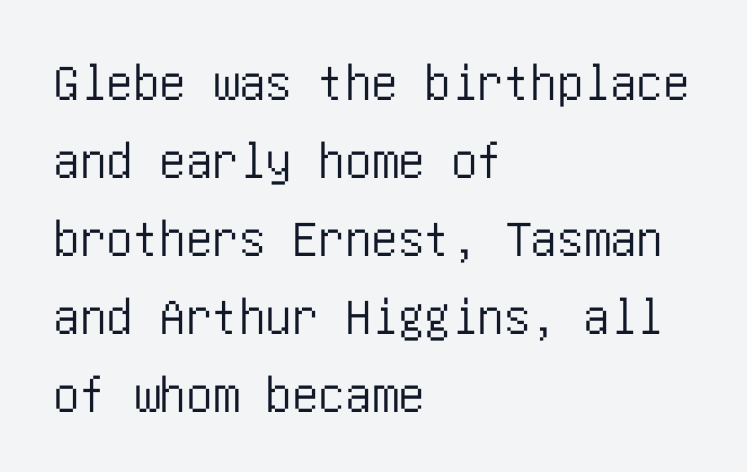
This sample uses a sans-serif face. Words float on clear page, feet unadorned. The lines are quadded left. Letter spacing: default.
